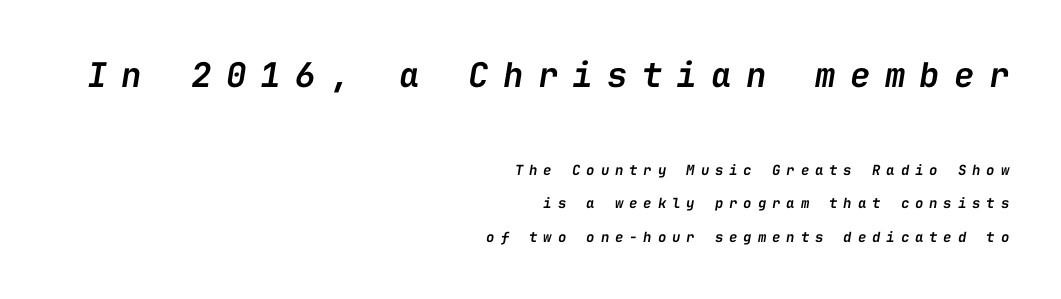
{"italic": "yes", "lean": "right", "slant_degrees": 9, "bold": "semi", "weight": "semibold", "width": "normal", "stroke_contrast": "low", "x_height": "medium", "monospaced": "yes", "underline": "no", "align": "right", "line_spacing": "loose", "line_spacing_ratio": 2.38, "letter_spacing": "wide", "letter_spacing_em": 0.42, "larger_block": "first", "size_ratio": 2.43, "glyph_px": 34}
